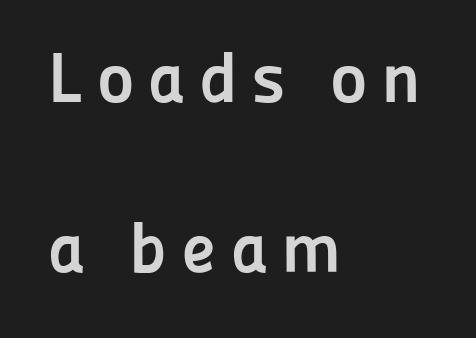
Q: Is the text bold? A: Yes.
Q: Is the text italic (slanted)? A: No, it is upright.
Q: Is the typeface a serif or a sans-serif typeface? A: Sans-serif.
Q: Is the text underlined? A: No.
Q: How is the paragraph aligned? A: Left-aligned.
Q: Is the spacing between lines tight, normal or loose? A: Loose.
Q: Width (condensed, normal, or wide)? A: Normal.
Q: Stroke contrast? A: Low.
Q: x-height? A: Medium.
Q: Monospaced? A: No.
